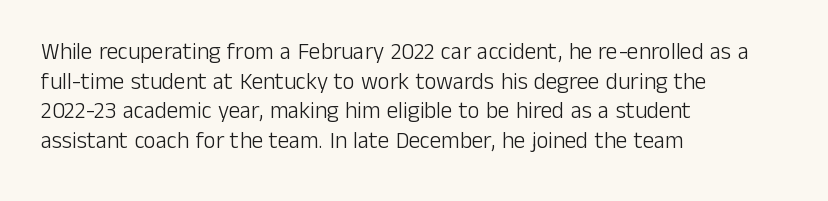
The lines sit at an ordinary, default distance from one another. The rag falls on the right side of this text block. The characters are drawn with everyday or finer stroke widths. Descender tails drop into unmarked territory.
